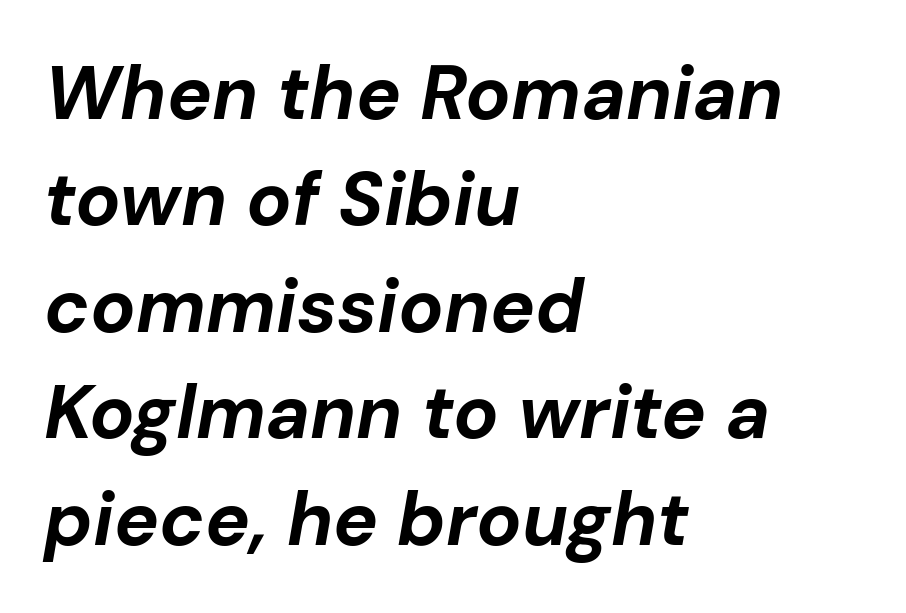
The image shows 75 px bold type, italic (leaning right); set left-aligned, normal line spacing (1.42x), normal letter spacing, not underlined; low stroke contrast and a medium x-height.
